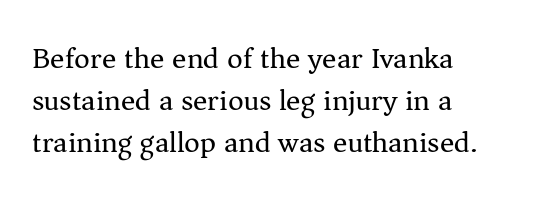
The image shows 30 px regular-weight serif type, upright; set left-aligned, normal line spacing (1.4x), normal letter spacing, not underlined; medium stroke contrast and a medium x-height.
